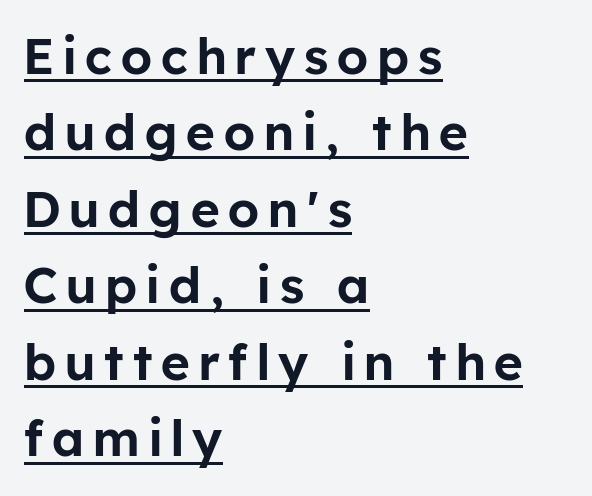
Q: Is the text italic (slanted)? A: No, it is upright.
Q: Is the typeface a serif or a sans-serif typeface? A: Sans-serif.
Q: Is the text underlined? A: Yes.
Q: How is the paragraph aligned? A: Left-aligned.
Q: Is the spacing between lines tight, normal or loose? A: Normal.
Q: Width (condensed, normal, or wide)? A: Normal.
Q: Stroke contrast? A: Low.
Q: x-height? A: Medium.
Q: Monospaced? A: No.
